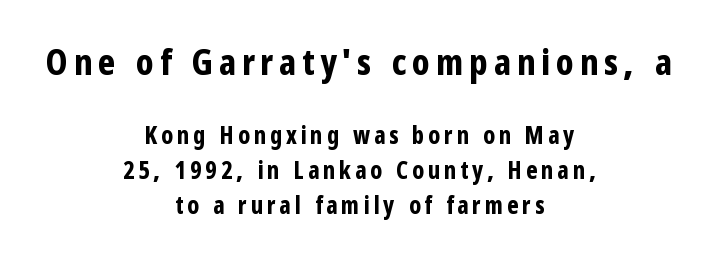
Q: Is the text bold? A: Yes.
Q: Is the text italic (slanted)? A: No, it is upright.
Q: Is the typeface a serif or a sans-serif typeface? A: Sans-serif.
Q: Is the text underlined? A: No.
Q: How is the paragraph aligned? A: Centered.
Q: Is the spacing between lines tight, normal or loose? A: Normal.
Q: Which block of text is set in a larger size, the first (top) or the second (bottom)? A: The first (top) one.
Q: Width (condensed, normal, or wide)? A: Condensed.
Q: Stroke contrast? A: Low.
Q: x-height? A: Medium.
Q: Monospaced? A: No.
